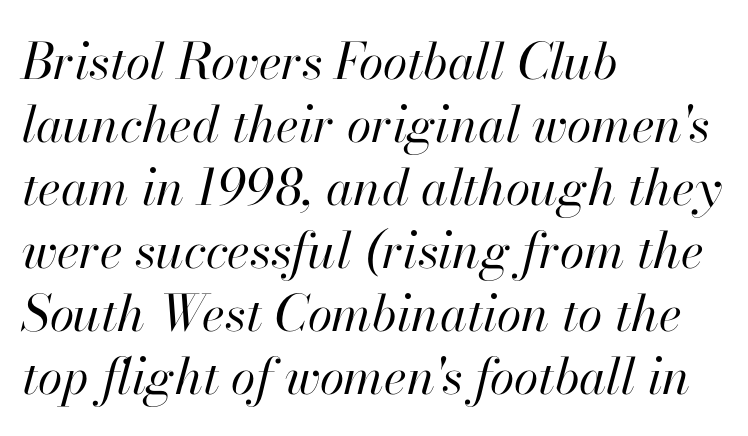
The image shows 50 px regular-weight type, italic (leaning right); set left-aligned, normal line spacing (1.26x), normal letter spacing, not underlined; high stroke contrast and a small x-height.
